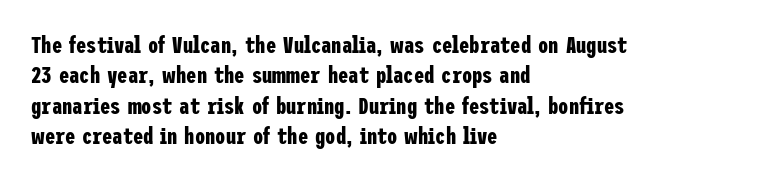
Q: Is the text bold? A: Yes.
Q: Is the text italic (slanted)? A: No, it is upright.
Q: Is the text underlined? A: No.
Q: How is the paragraph aligned? A: Left-aligned.
Q: Is the spacing between letters normal or unusually wide? A: Normal.
Q: Is the spacing between lines tight, normal or loose? A: Normal.
